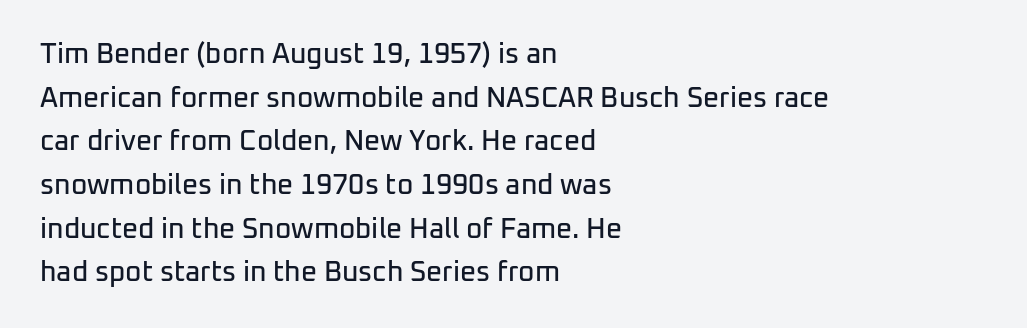
{"serif": "no", "italic": "no", "width": "normal", "stroke_contrast": "low", "x_height": "medium", "monospaced": "no", "underline": "no", "align": "left", "line_spacing": "normal", "line_spacing_ratio": 1.56, "letter_spacing": "normal", "letter_spacing_em": 0.0, "glyph_px": 28}
